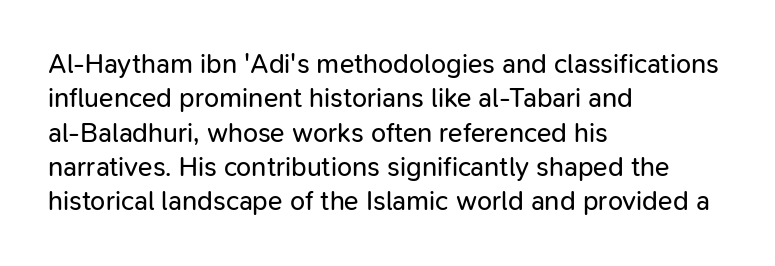
{"italic": "no", "bold": "no", "underline": "no", "align": "left", "line_spacing": "normal", "line_spacing_ratio": 1.27, "letter_spacing": "normal", "letter_spacing_em": 0.0, "glyph_px": 27}
